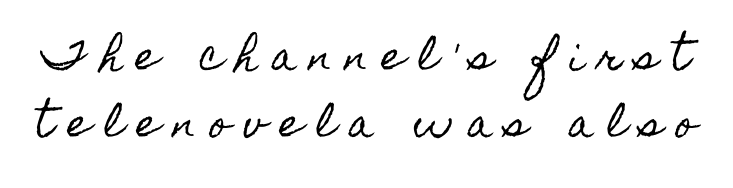
{"width": "condensed", "x_height": "small", "monospaced": "no", "underline": "no", "line_spacing_ratio": 1.76, "letter_spacing": "wide", "letter_spacing_em": 0.36, "glyph_px": 38}
